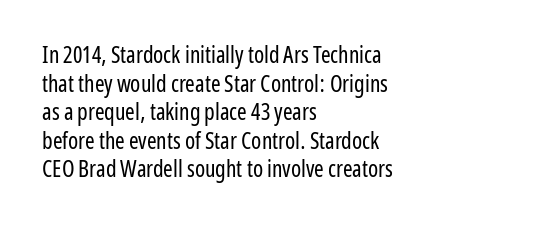
{"italic": "no", "bold": "no", "underline": "no", "align": "left", "line_spacing_ratio": 1.24, "letter_spacing": "normal", "letter_spacing_em": 0.0, "glyph_px": 23}
